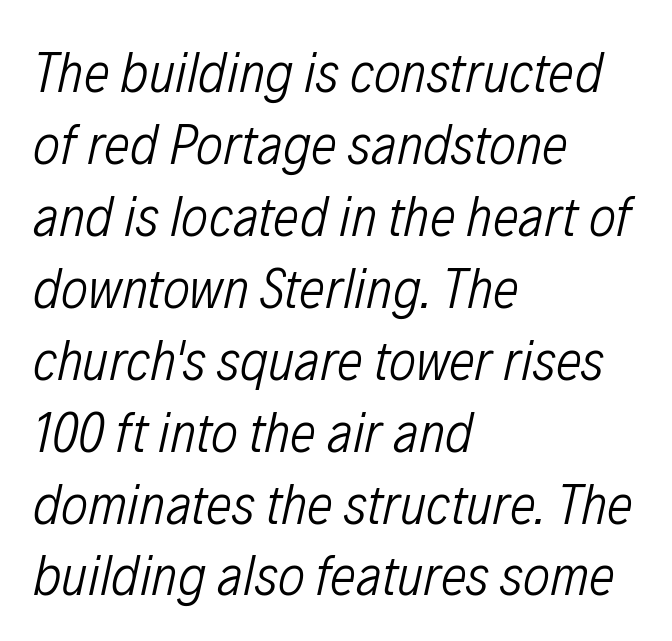
The paragraph shown leans on its left margin. In terms of letterspacing, this is plain default setting. A quiet, ordinary-to-light weight characterises the typeface. A clean baseline with only descenders dipping below it.
